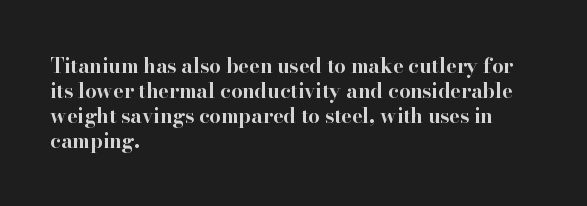
Q: Is the text bold? A: Yes.
Q: Is the text italic (slanted)? A: No, it is upright.
Q: Is the text underlined? A: No.
Q: How is the paragraph aligned? A: Left-aligned.
Q: Is the spacing between letters normal or unusually wide? A: Normal.
Q: Is the spacing between lines tight, normal or loose? A: Normal.
